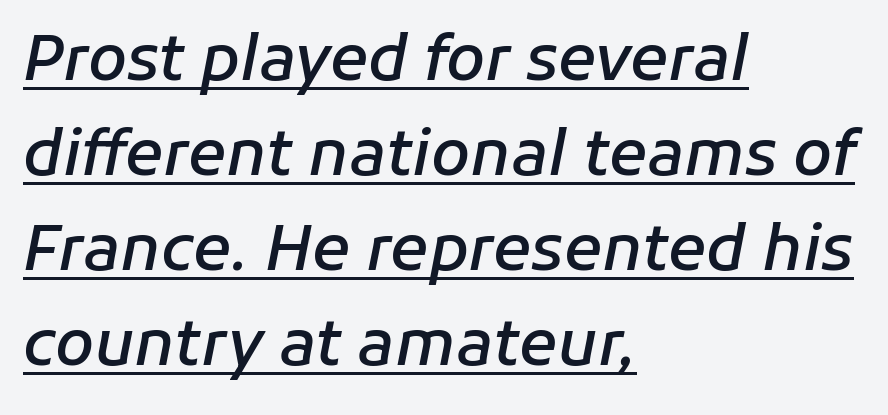
Q: Is the text bold? A: Semi-bold.
Q: Is the text italic (slanted)? A: Yes, it leans right by about 11 degrees.
Q: Is the text underlined? A: Yes.
Q: How is the paragraph aligned? A: Left-aligned.
Q: Is the spacing between letters normal or unusually wide? A: Normal.
Q: Is the spacing between lines tight, normal or loose? A: Normal.
Q: Width (condensed, normal, or wide)? A: Normal.
Q: Stroke contrast? A: Low.
Q: x-height? A: Medium.
Q: Monospaced? A: No.
